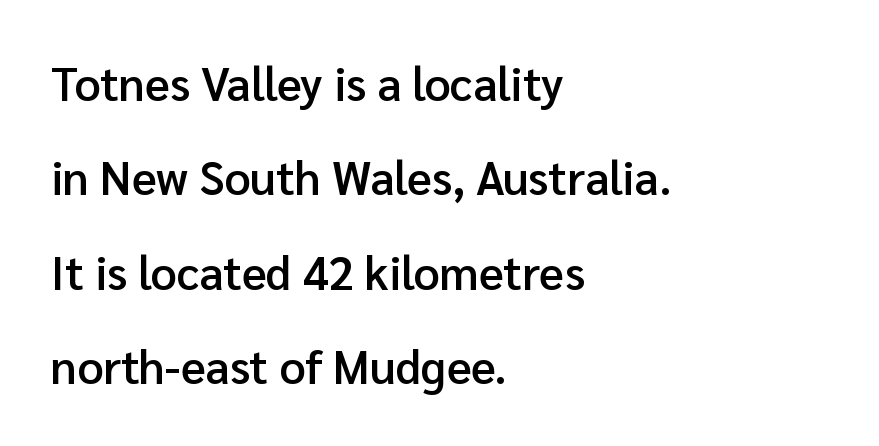
{"serif": "no", "italic": "no", "bold": "semi", "weight": "semibold", "width": "normal", "stroke_contrast": "low", "x_height": "medium", "monospaced": "no", "underline": "no", "align": "left", "line_spacing": "loose", "line_spacing_ratio": 2.05, "letter_spacing": "normal", "letter_spacing_em": 0.0, "glyph_px": 46}
